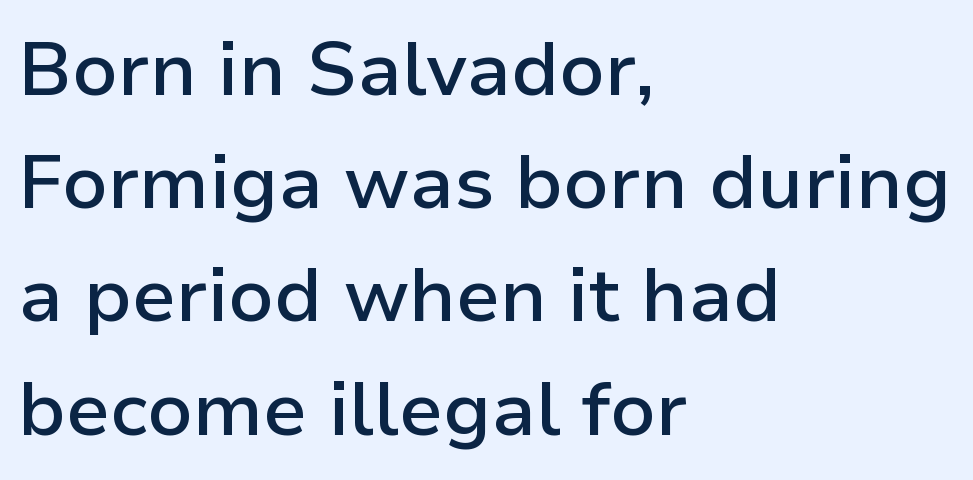
The image shows 76 px semibold sans-serif type, upright; set left-aligned, normal line spacing (1.49x), normal letter spacing, not underlined; low stroke contrast and a medium x-height.
